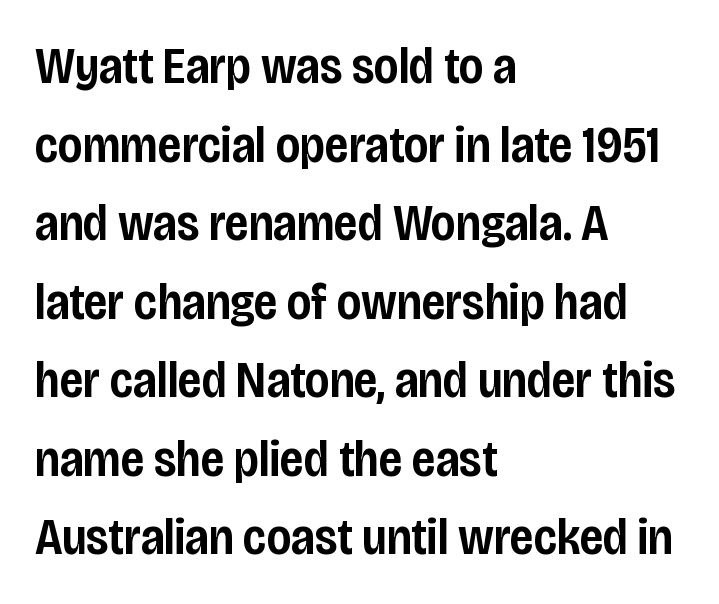
{"serif": "no", "italic": "no", "bold": "semi", "weight": "semibold", "width": "condensed", "stroke_contrast": "low", "x_height": "large", "monospaced": "no", "underline": "no", "align": "left", "line_spacing": "normal", "line_spacing_ratio": 1.54, "letter_spacing": "normal", "letter_spacing_em": 0.0, "glyph_px": 51}
